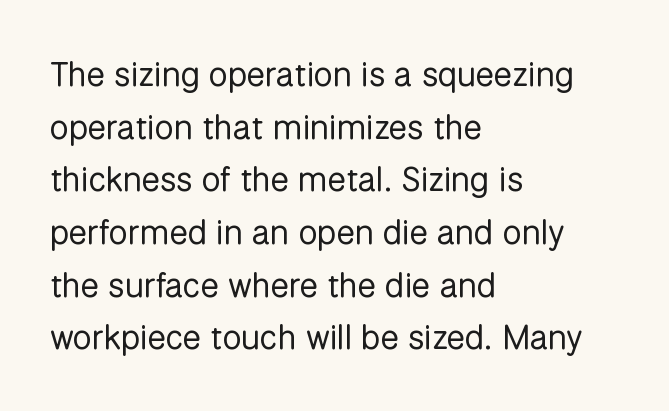
Q: Is the text bold? A: No.
Q: Is the text italic (slanted)? A: No, it is upright.
Q: Is the typeface a serif or a sans-serif typeface? A: Sans-serif.
Q: Is the text underlined? A: No.
Q: How is the paragraph aligned? A: Left-aligned.
Q: Is the spacing between letters normal or unusually wide? A: Normal.
Q: Is the spacing between lines tight, normal or loose? A: Normal.
Q: Width (condensed, normal, or wide)? A: Normal.
Q: Stroke contrast? A: Low.
Q: x-height? A: Medium.
Q: Monospaced? A: No.
